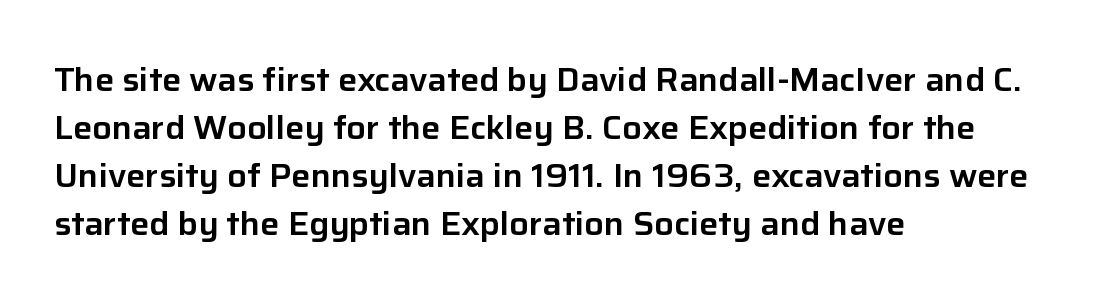
The image shows 32 px sans-serif type, upright; set left-aligned, normal line spacing (1.5x), normal letter spacing, not underlined; low stroke contrast and a medium x-height.
